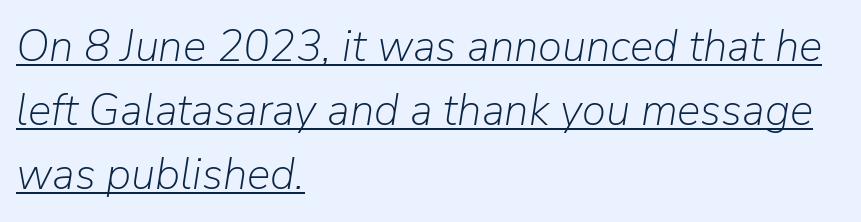
Q: Is the text bold? A: No.
Q: Is the text italic (slanted)? A: Yes, it leans right by about 9 degrees.
Q: Is the text underlined? A: Yes.
Q: How is the paragraph aligned? A: Left-aligned.
Q: Is the spacing between letters normal or unusually wide? A: Normal.
Q: Is the spacing between lines tight, normal or loose? A: Normal.
Q: Width (condensed, normal, or wide)? A: Normal.
Q: Stroke contrast? A: Low.
Q: x-height? A: Medium.
Q: Monospaced? A: No.
